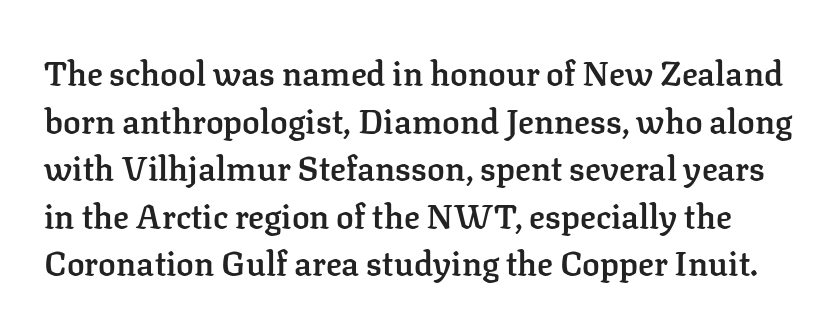
{"serif": "yes", "italic": "no", "bold": "semi", "weight": "semibold", "width": "normal", "stroke_contrast": "low", "x_height": "medium", "monospaced": "no", "underline": "no", "line_spacing": "normal", "line_spacing_ratio": 1.44, "letter_spacing": "normal", "letter_spacing_em": 0.0, "glyph_px": 33}
